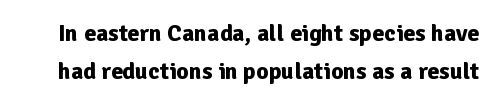
{"italic": "no", "bold": "yes", "underline": "no", "line_spacing": "normal", "line_spacing_ratio": 1.59, "letter_spacing": "normal", "letter_spacing_em": 0.0, "glyph_px": 24}
